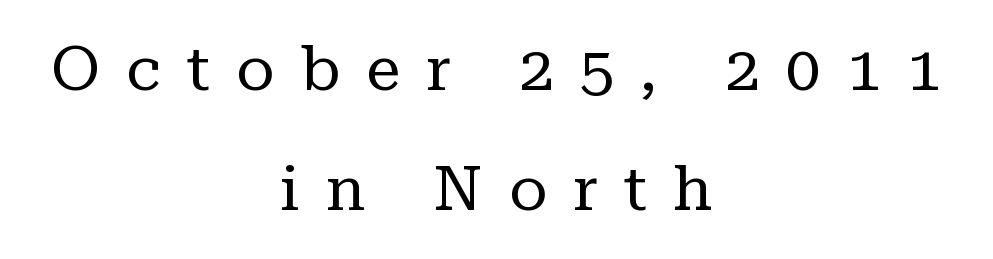
Q: Is the text bold? A: No.
Q: Is the text italic (slanted)? A: No, it is upright.
Q: Is the typeface a serif or a sans-serif typeface? A: Serif.
Q: Is the text underlined? A: No.
Q: How is the paragraph aligned? A: Centered.
Q: Is the spacing between letters normal or unusually wide? A: Unusually wide.
Q: Is the spacing between lines tight, normal or loose? A: Loose.
Q: Width (condensed, normal, or wide)? A: Normal.
Q: Stroke contrast? A: Low.
Q: x-height? A: Medium.
Q: Monospaced? A: No.
